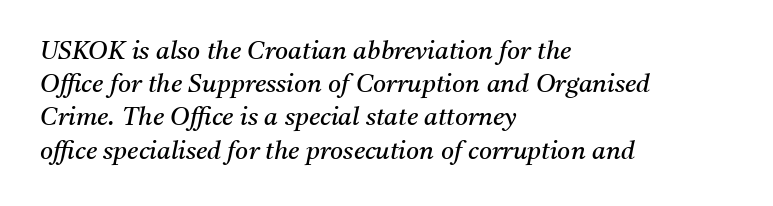
Q: Is the text bold? A: No.
Q: Is the text italic (slanted)? A: Yes, it leans right by about 11 degrees.
Q: Is the text underlined? A: No.
Q: How is the paragraph aligned? A: Left-aligned.
Q: Is the spacing between letters normal or unusually wide? A: Normal.
Q: Is the spacing between lines tight, normal or loose? A: Normal.
